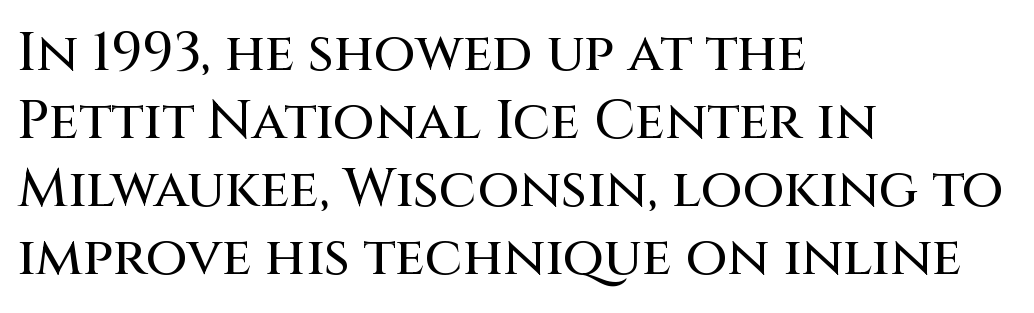
Bare-footed words on every line. Tracking here is standard; glyphs follow each other at the usual distance. The passage shown is typed in a proportional face where columns would drift. The rag falls on the right side of this text block. Is there any slant? The stems are plumb.
